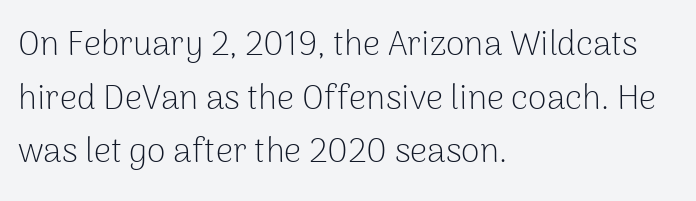
Lines of text with bare space underneath. The lettering holds an erect, upright posture throughout. A typesetter would label this face a sans. Caption: standard tracking, unaltered.
